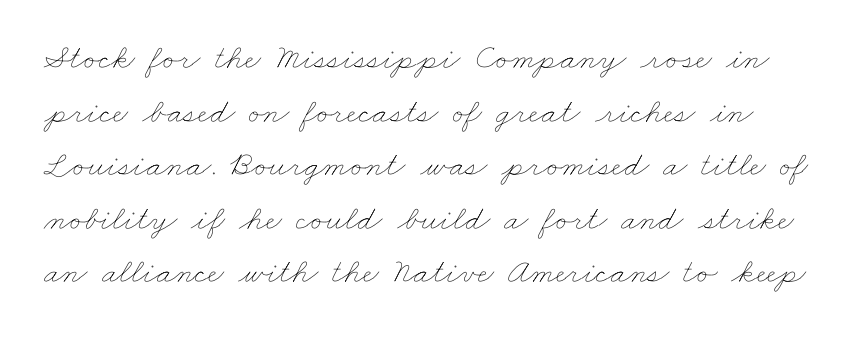
The zone under the glyphs is completely vacant. A light-to-regular cut is what we see here. Letter spacing: default. Does the leading feel generous? No, just average.
